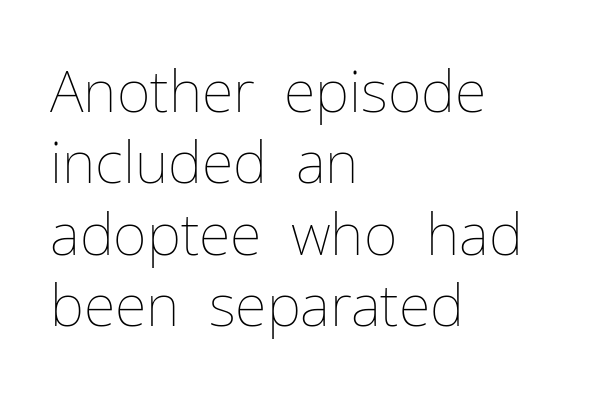
The image shows 58 px thin type, upright; set left-aligned, line spacing 1.23x, normal letter spacing, not underlined; low stroke contrast and a medium x-height.
